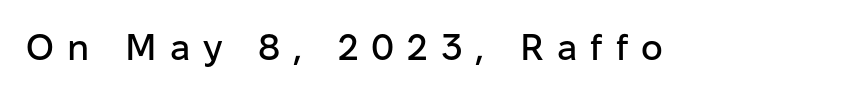
Q: Is the text italic (slanted)? A: No, it is upright.
Q: Is the typeface a serif or a sans-serif typeface? A: Sans-serif.
Q: Is the text underlined? A: No.
Q: Is the spacing between letters normal or unusually wide? A: Unusually wide.
Q: Width (condensed, normal, or wide)? A: Normal.
Q: Stroke contrast? A: Low.
Q: x-height? A: Medium.
Q: Monospaced? A: No.
